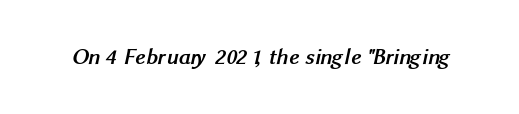
Q: Is the text bold? A: Yes.
Q: Is the text underlined? A: No.
Q: Is the spacing between letters normal or unusually wide? A: Normal.
